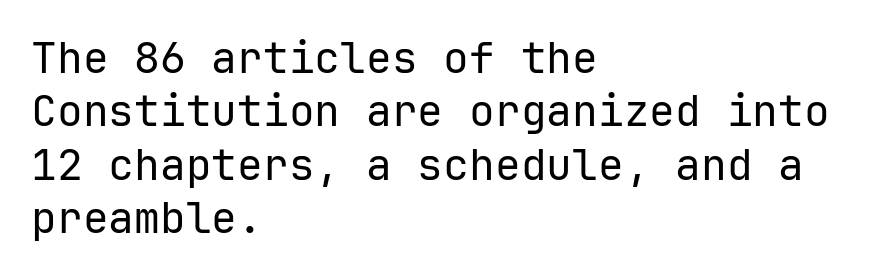
Q: Is the text bold? A: No.
Q: Is the text italic (slanted)? A: No, it is upright.
Q: Is the typeface a serif or a sans-serif typeface? A: Sans-serif.
Q: Is the text underlined? A: No.
Q: How is the paragraph aligned? A: Left-aligned.
Q: Is the spacing between letters normal or unusually wide? A: Normal.
Q: Width (condensed, normal, or wide)? A: Normal.
Q: Stroke contrast? A: Low.
Q: x-height? A: Medium.
